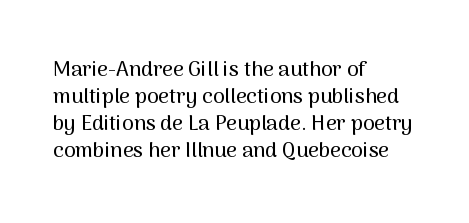
Q: Is the text italic (slanted)? A: No, it is upright.
Q: Is the text underlined? A: No.
Q: How is the paragraph aligned? A: Left-aligned.
Q: Is the spacing between letters normal or unusually wide? A: Normal.
Q: Is the spacing between lines tight, normal or loose? A: Normal.
